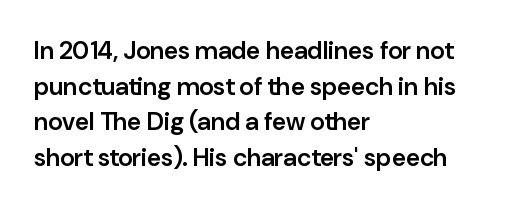
{"italic": "no", "bold": "semi", "underline": "no", "align": "left", "line_spacing": "normal", "line_spacing_ratio": 1.43, "letter_spacing": "normal", "letter_spacing_em": 0.0, "glyph_px": 25}
